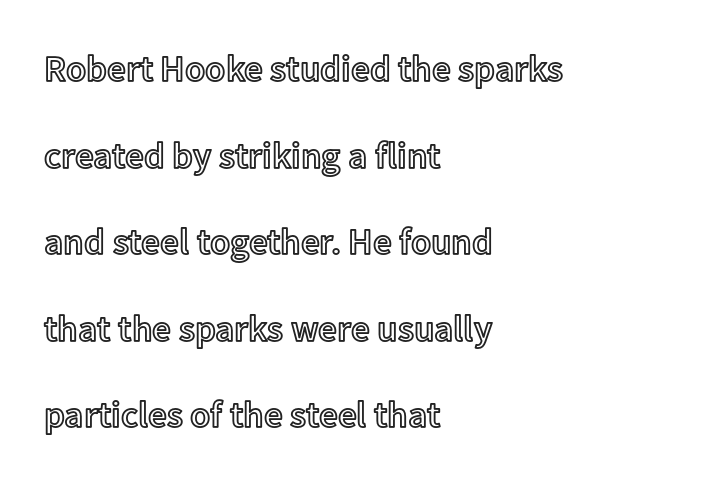
The image shows 37 px text type, upright; set left-aligned, loose line spacing (2.34x), normal letter spacing, not underlined; a medium x-height.
